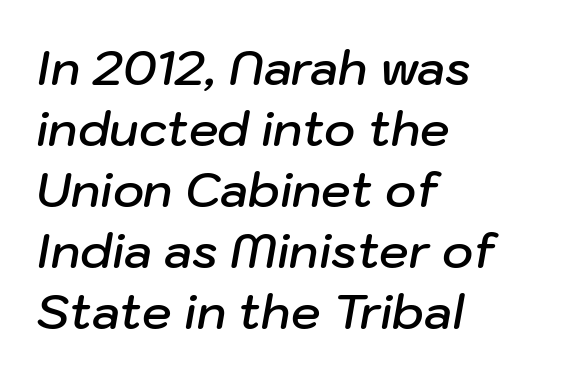
Set as a demibold, roughly 600 on the weight scale. The designer left line spacing at the default. Where is the straight margin? On the left. Here the designer chose a conventional face with non-uniform glyph widths. Descenders hang freely into open space.
